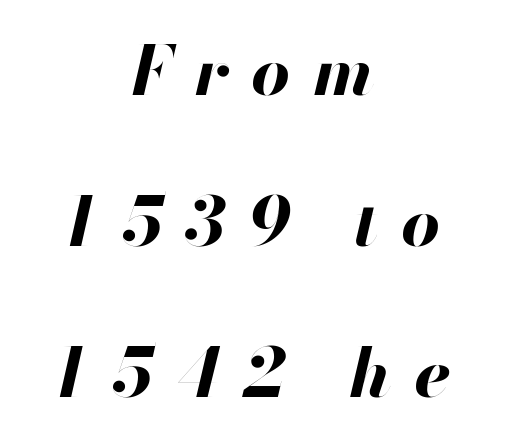
Unmarked baselines from the first word to the last. Italic: yes, the glyphs are oblique. In terms of letterspacing, this is a distinctly airy, spread setting. The paragraph has two soft edges and a firm central axis. In terms of leading, this rendering errs on the spacious side. Bold? Absolutely — the strokes are thick and heavy.
